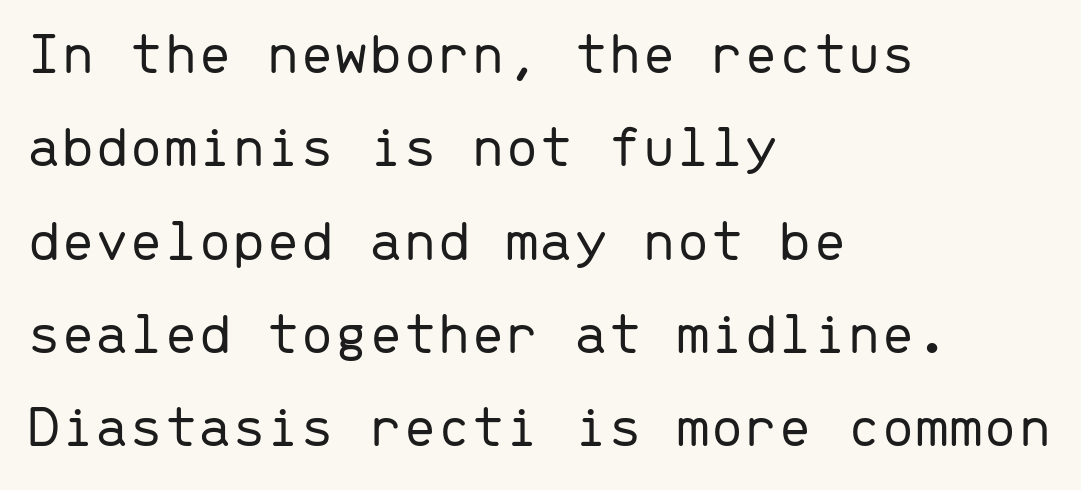
This is not heavy type; no bold has been used. Do the characters align in a grid? Yes, the font is monospaced. The text block is weighted toward the left margin, trailing off unevenly rightward. Only glyphs here, with clear space below each row. Leading matches the norm, producing a regular column.
